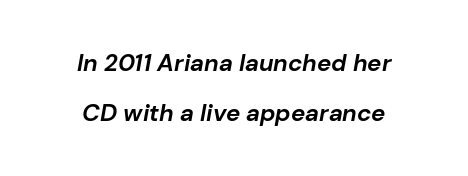
How are the letters spaced? Ordinarily, with no added tracking. Bold? Absolutely — the strokes are thick and heavy. A clean baseline with only descenders dipping below it. The paragraph has two soft edges and a firm central axis. Italic: yes, the glyphs are oblique. The lines are spread far apart with generous leading.
